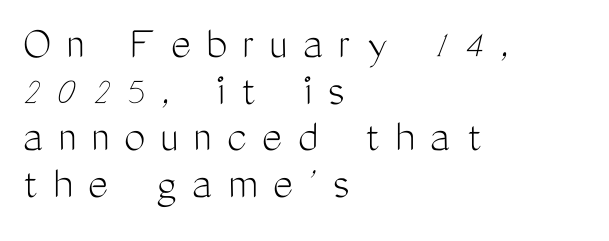
{"serif": "no", "italic": "no", "bold": "no", "weight": "light", "width": "condensed", "stroke_contrast": "medium", "x_height": "medium", "monospaced": "no", "underline": "no", "align": "left", "line_spacing": "tight", "line_spacing_ratio": 0.97, "letter_spacing": "wide", "letter_spacing_em": 0.32, "glyph_px": 48}
